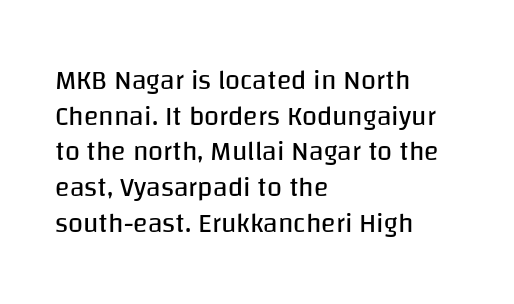
Notice how descenders clear the ascenders below comfortably — that's standard leading. Rule under the text: the space is simply empty. This rendering uses left alignment, leaving the right contour irregular. The type sits square on the baseline with zero lean. The font sits on the lighter half of the weight spectrum, regular included. The gaps between neighbouring characters are ordinary and unremarkable.
